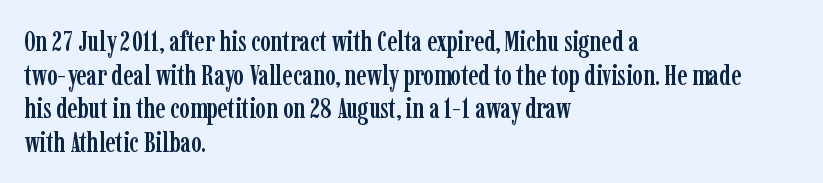
Q: Is the text italic (slanted)? A: No, it is upright.
Q: Is the typeface a serif or a sans-serif typeface? A: Serif.
Q: Is the text underlined? A: No.
Q: How is the paragraph aligned? A: Left-aligned.
Q: Is the spacing between letters normal or unusually wide? A: Normal.
Q: Width (condensed, normal, or wide)? A: Condensed.
Q: Stroke contrast? A: Low.
Q: x-height? A: Medium.
Q: Monospaced? A: No.
